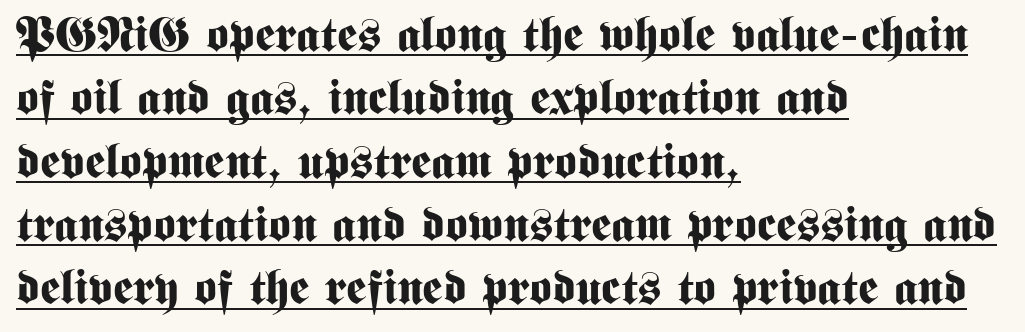
Descenders here cross a horizontal rule under the line. Baseline-to-baseline distance is the conventional proportion of letter height. Unlike italic type, these characters show no tilt at all. Serif or sans? Sans — the stroke terminals are bare. Heavy-handed strokes throughout: this text is bold.
